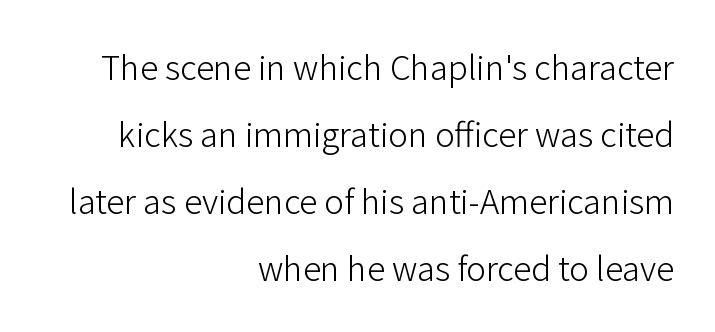
Q: Is the text bold? A: No.
Q: Is the text italic (slanted)? A: No, it is upright.
Q: Is the typeface a serif or a sans-serif typeface? A: Sans-serif.
Q: Is the text underlined? A: No.
Q: How is the paragraph aligned? A: Right-aligned.
Q: Is the spacing between letters normal or unusually wide? A: Normal.
Q: Is the spacing between lines tight, normal or loose? A: Loose.
Q: Width (condensed, normal, or wide)? A: Normal.
Q: Stroke contrast? A: Low.
Q: x-height? A: Medium.
Q: Monospaced? A: No.
